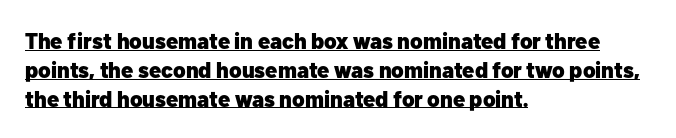
Q: Is the text bold? A: Yes.
Q: Is the text italic (slanted)? A: No, it is upright.
Q: Is the text underlined? A: Yes.
Q: How is the paragraph aligned? A: Left-aligned.
Q: Is the spacing between letters normal or unusually wide? A: Normal.
Q: Is the spacing between lines tight, normal or loose? A: Normal.
